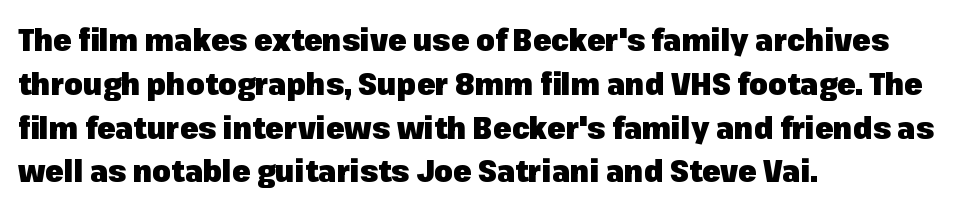
{"serif": "no", "italic": "no", "bold": "yes", "weight": "heavy", "width": "normal", "stroke_contrast": "low", "x_height": "medium", "monospaced": "no", "underline": "no", "align": "left", "line_spacing": "normal", "line_spacing_ratio": 1.46, "letter_spacing": "normal", "letter_spacing_em": 0.0, "glyph_px": 30}
